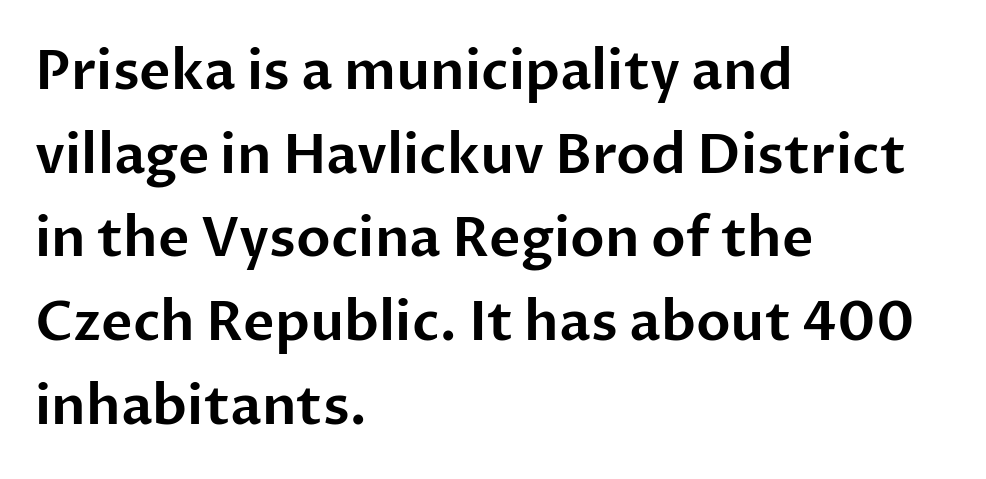
Do the letters lean? They stand straight. The tracking reads as untouched default to a designer's eye. The words here are not underlined. The passage is arranged the way most books set body copy — flush left. This block has exactly the height ordinary leading produces.
